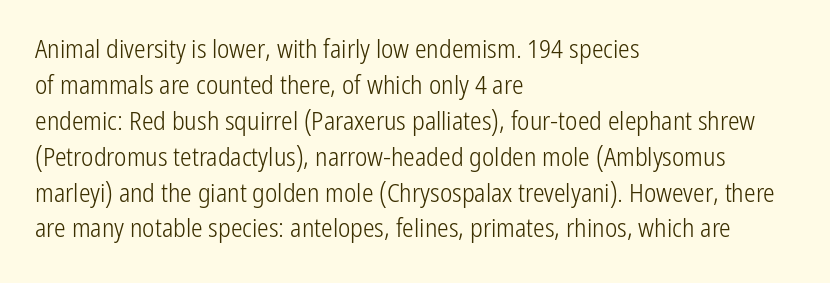
{"italic": "no", "bold": "no", "underline": "no", "align": "left", "line_spacing": "normal", "line_spacing_ratio": 1.38, "letter_spacing": "normal", "letter_spacing_em": 0.0, "glyph_px": 26}
